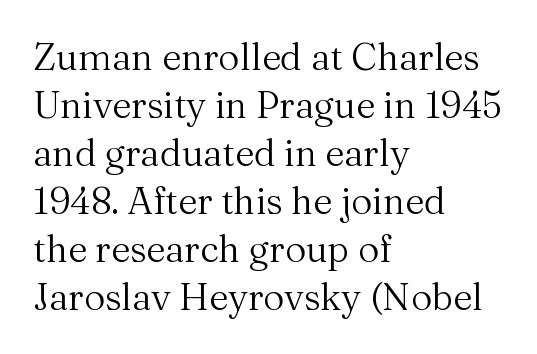
{"serif": "yes", "italic": "no", "bold": "no", "weight": "regular", "width": "normal", "stroke_contrast": "medium", "x_height": "medium", "monospaced": "no", "underline": "no", "align": "left", "line_spacing": "normal", "line_spacing_ratio": 1.3, "letter_spacing": "normal", "letter_spacing_em": 0.0, "glyph_px": 37}
